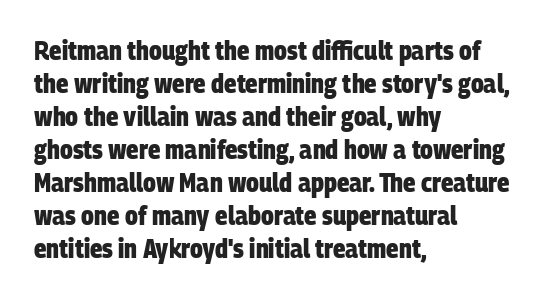
{"bold": "yes", "underline": "no", "align": "left", "line_spacing": "normal", "line_spacing_ratio": 1.27, "letter_spacing": "normal", "letter_spacing_em": 0.0, "glyph_px": 26}
